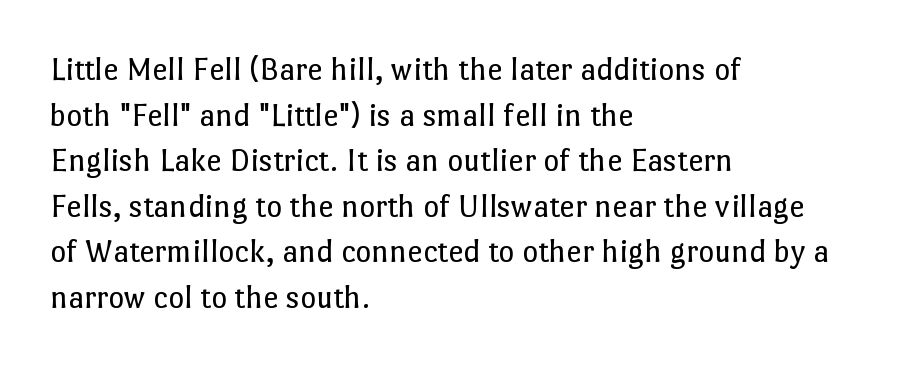
{"italic": "no", "bold": "no", "weight": "regular", "width": "normal", "stroke_contrast": "low", "x_height": "medium", "monospaced": "no", "underline": "no", "align": "left", "line_spacing": "normal", "line_spacing_ratio": 1.34, "letter_spacing": "normal", "letter_spacing_em": 0.0, "glyph_px": 34}
